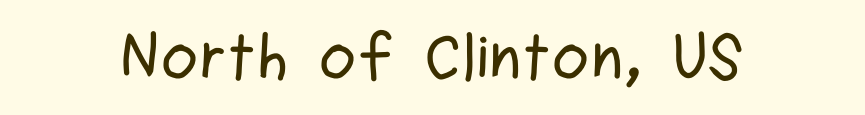
Here the designer chose a conventional face with non-uniform glyph widths. Unlike a traditional serif, this face leaves its strokes unadorned. Lines of text with bare space underneath. Nobody touched the tracking dial on this one. Vertical strokes here are truly vertical.
